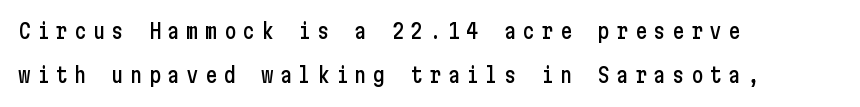
The image shows 21 px text type, upright; set left-aligned, loose line spacing (2.11x), unusually wide letter spacing (+0.29 em), not underlined.
